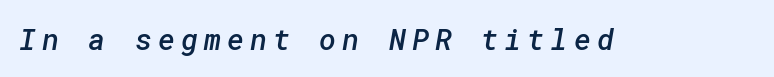
Q: Is the text bold? A: Semi-bold.
Q: Is the typeface a serif or a sans-serif typeface? A: Sans-serif.
Q: Is the text underlined? A: No.
Q: Is the spacing between letters normal or unusually wide? A: Unusually wide.
Q: Width (condensed, normal, or wide)? A: Normal.
Q: Stroke contrast? A: Low.
Q: x-height? A: Medium.
